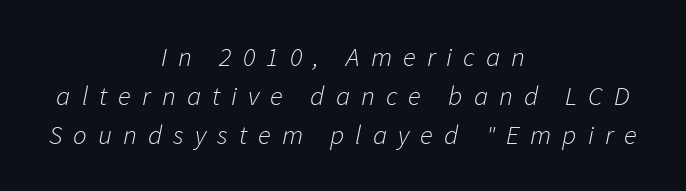
The image shows 27 px text type, italic (leaning right); set centered, normal line spacing (1.44x), unusually wide letter spacing (+0.41 em), not underlined.
